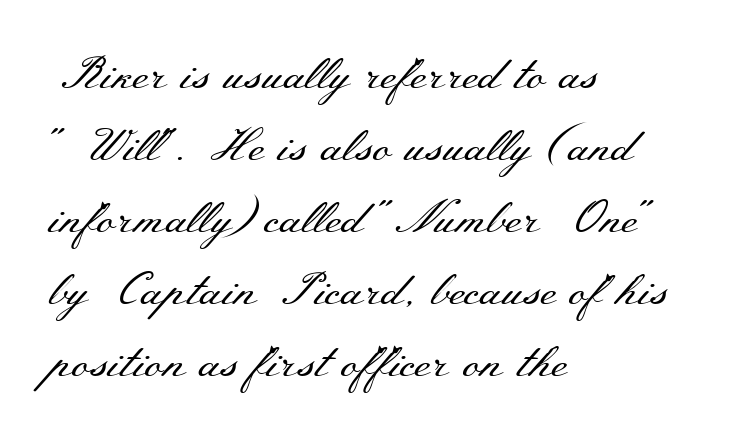
The image shows 45 px regular-weight, wide serif type; set left-aligned, normal line spacing (1.6x), normal letter spacing, not underlined; medium stroke contrast and a small x-height.
